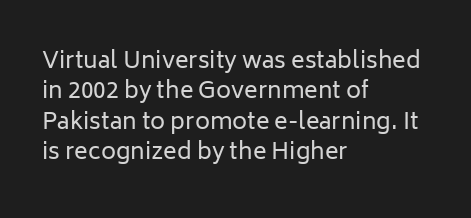
The image shows 23 px text type, upright; set left-aligned, normal line spacing (1.32x), normal letter spacing, not underlined.
